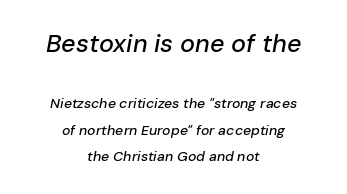
Q: Is the text italic (slanted)? A: Yes, it leans right by about 10 degrees.
Q: Is the text underlined? A: No.
Q: How is the paragraph aligned? A: Centered.
Q: Is the spacing between letters normal or unusually wide? A: Normal.
Q: Which block of text is set in a larger size, the first (top) or the second (bottom)? A: The first (top) one.
